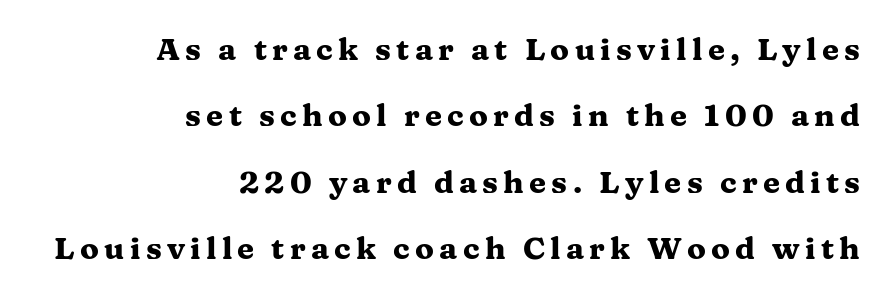
{"serif": "yes", "italic": "no", "bold": "yes", "weight": "heavy", "width": "wide", "stroke_contrast": "medium", "x_height": "medium", "monospaced": "no", "underline": "no", "align": "right", "line_spacing": "loose", "line_spacing_ratio": 2.14, "glyph_px": 31}
